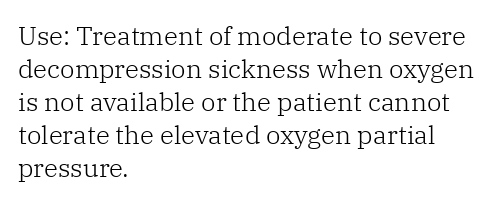
The image shows 26 px text type, upright; set left-aligned, normal line spacing (1.27x), normal letter spacing, not underlined.
